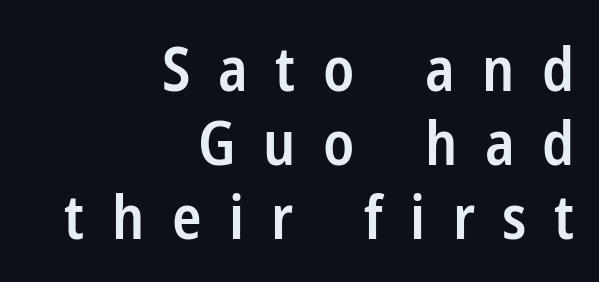
Q: Is the text bold? A: Semi-bold.
Q: Is the text italic (slanted)? A: No, it is upright.
Q: Is the typeface a serif or a sans-serif typeface? A: Sans-serif.
Q: Is the text underlined? A: No.
Q: How is the paragraph aligned? A: Right-aligned.
Q: Is the spacing between letters normal or unusually wide? A: Unusually wide.
Q: Width (condensed, normal, or wide)? A: Condensed.
Q: Stroke contrast? A: Low.
Q: x-height? A: Medium.
Q: Monospaced? A: No.
